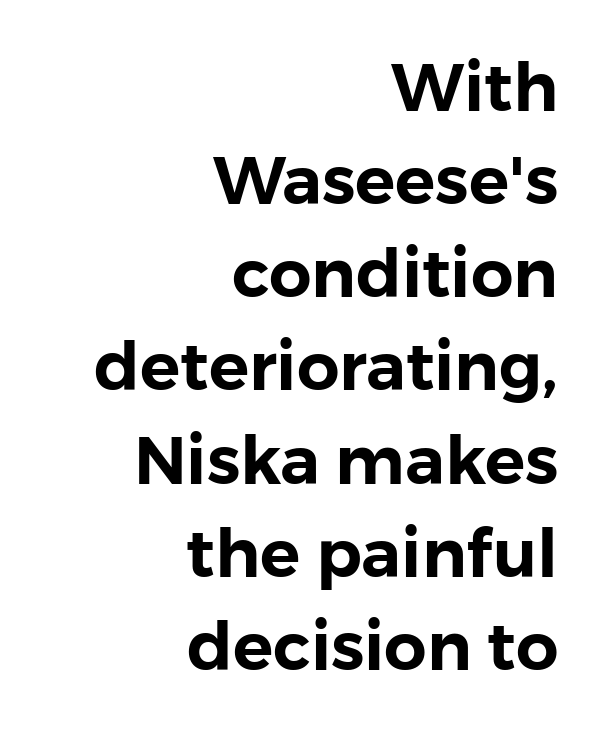
Every character sits straight up, as roman type does. Each new line begins a customary step beneath the previous one. Proportional: the letters do not fall into vertical columns. These lines are set flush right with a ragged left edge. Bare-footed words on every line. A sans-serif font was chosen for this passage.
